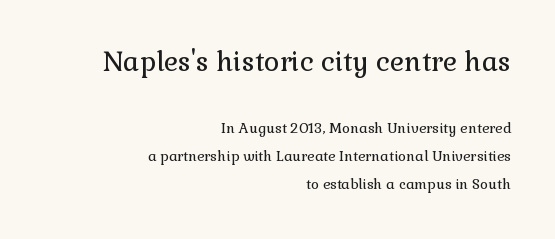
The image shows 27 px text type, upright; set right-aligned, loose line spacing (1.99x), normal letter spacing, not underlined; the first (top) block is 1.93x larger.
